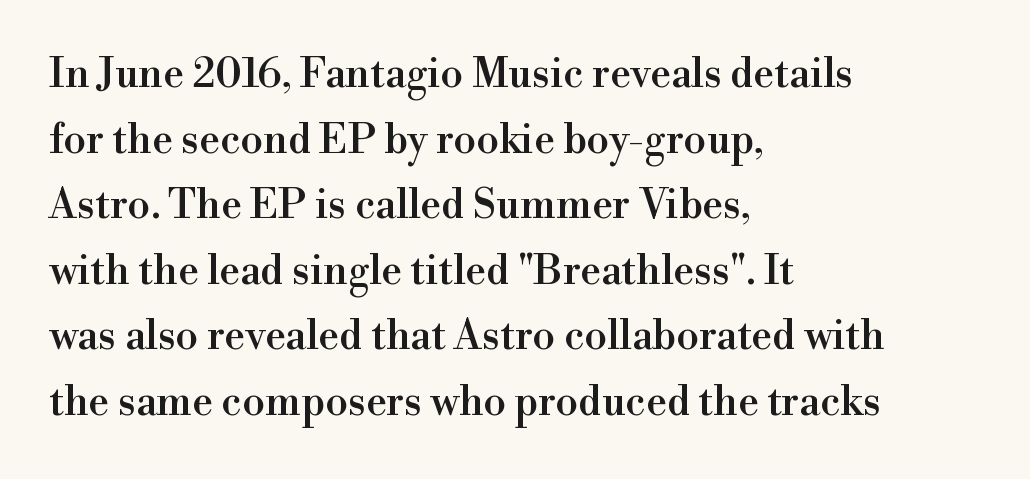
Letterform terminals end in serifs throughout the passage. Is there much room between lines? A standard amount, neither cramped nor airy. Nothing unusual about the tracking: characters are spaced as the font intends. Quick note: not italic, upright. Reading down the block, your eye returns to a fixed left position each line. Type without underlining.
